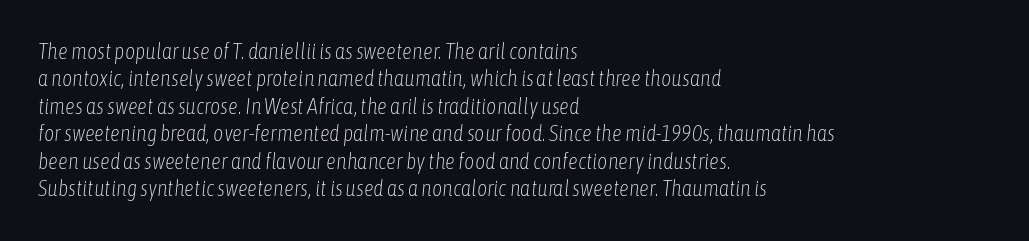
The image shows 22 px text type, italic (leaning right); set left-aligned, normal line spacing (1.25x), normal letter spacing, not underlined.
